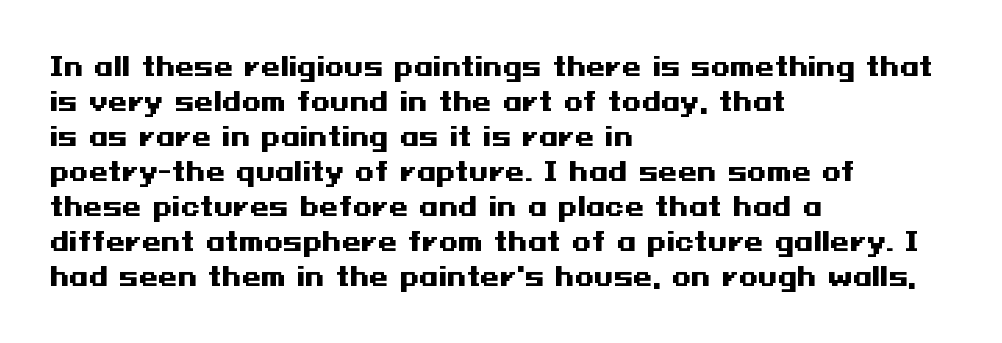
Q: Is the text bold? A: Yes.
Q: Is the text italic (slanted)? A: No, it is upright.
Q: Is the text underlined? A: No.
Q: How is the paragraph aligned? A: Left-aligned.
Q: Is the spacing between letters normal or unusually wide? A: Normal.
Q: Is the spacing between lines tight, normal or loose? A: Normal.
